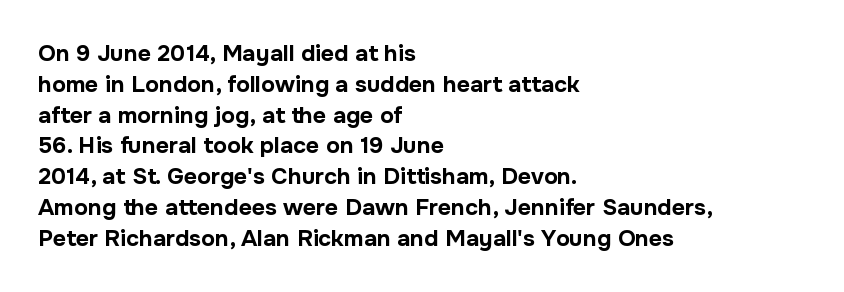
{"italic": "no", "bold": "yes", "underline": "no", "align": "left", "line_spacing": "normal", "line_spacing_ratio": 1.34, "letter_spacing": "normal", "letter_spacing_em": 0.0, "glyph_px": 23}
